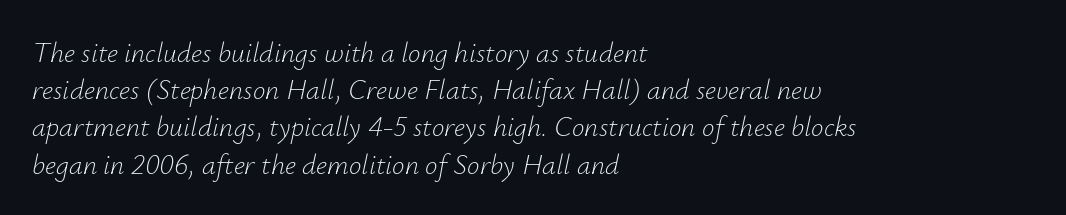
{"italic": "yes", "lean": "right", "slant_degrees": 12, "bold": "no", "weight": "light", "width": "normal", "stroke_contrast": "low", "x_height": "small", "monospaced": "no", "underline": "no", "align": "left", "line_spacing": "normal", "line_spacing_ratio": 1.33, "letter_spacing": "normal", "letter_spacing_em": 0.0, "glyph_px": 28}
